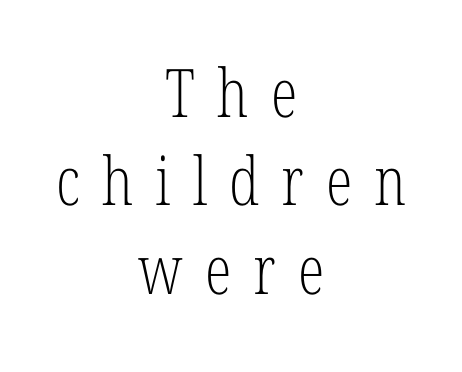
This sample has the flowing, uneven cadence of proportional lettering. Plain, unruled lines of type. Neither beginnings nor endings align; midpoints do. Look at the bottom of the vertical strokes: they flare into serifs here. It's the straight-up-and-down kind of type. These lines have a slow, spaced-out rhythm from letter to letter.
